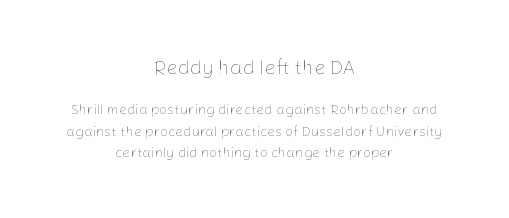
The image shows 20 px text type, upright; set centered, normal line spacing (1.52x), normal letter spacing, not underlined; the first (top) block is 1.43x larger.
